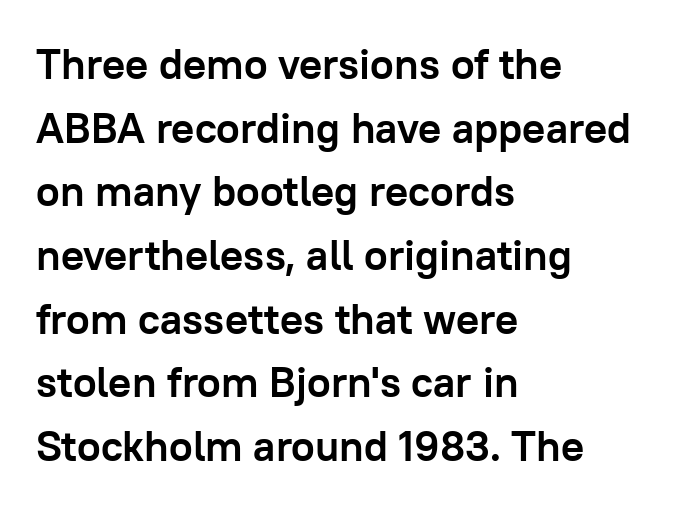
The image shows 43 px semibold sans-serif type, upright; set left-aligned, normal line spacing (1.48x), normal letter spacing, not underlined; low stroke contrast and a medium x-height.
